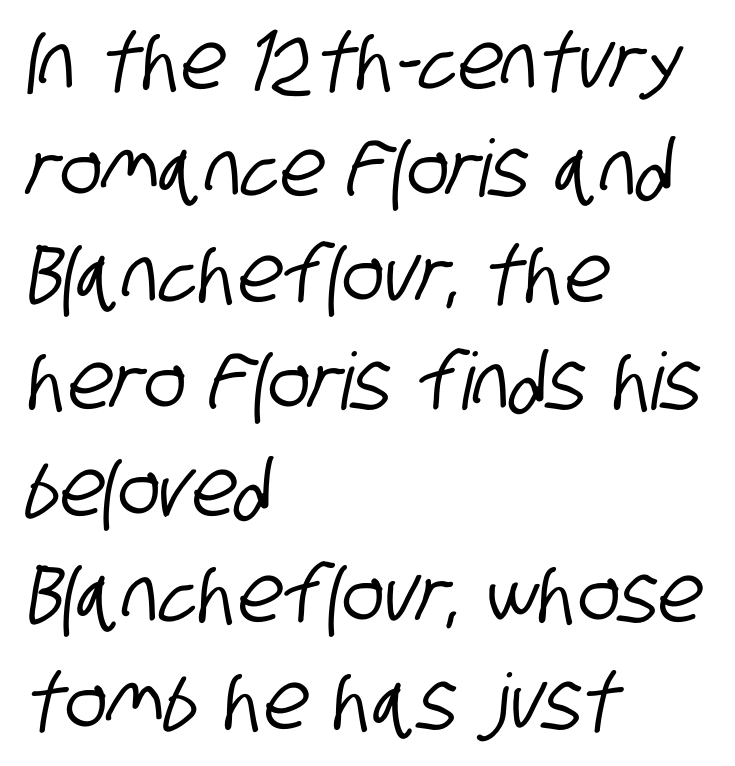
Q: Is the typeface a serif or a sans-serif typeface? A: Sans-serif.
Q: Is the text underlined? A: No.
Q: How is the paragraph aligned? A: Left-aligned.
Q: Is the spacing between letters normal or unusually wide? A: Normal.
Q: Is the spacing between lines tight, normal or loose? A: Normal.
Q: Width (condensed, normal, or wide)? A: Condensed.
Q: Stroke contrast? A: Low.
Q: x-height? A: Large.
Q: Monospaced? A: No.
